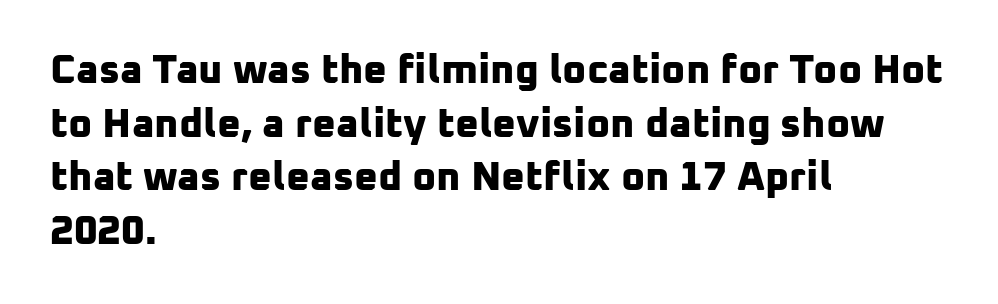
Caption: standard tracking, unaltered. The text block is weighted toward the left margin, trailing off unevenly rightward. Vertically, the passage feels balanced, rows spaced as you'd expect. Regarding serifs, this sample does without them. Spacing verdict: proportional, widths tailored to each character.
